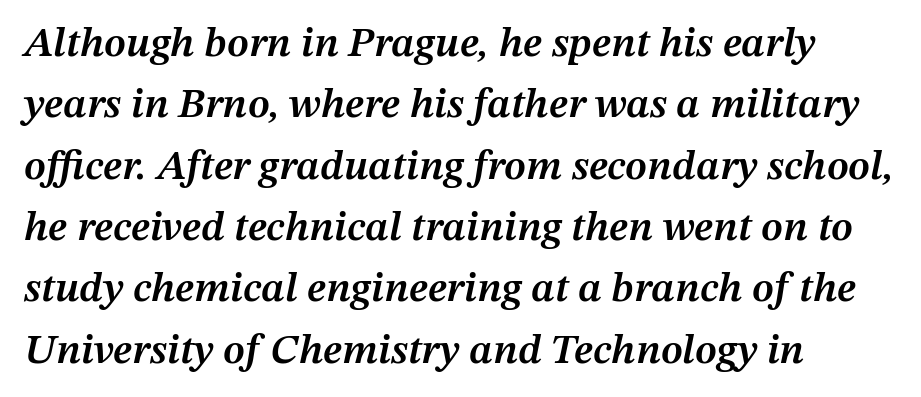
The leading is moderate, giving the passage an even texture. The strokes are fattened partway — semibold, not bold. Underlining? Definitely not there. It's the slanting kind of type. Spacing verdict: proportional, widths tailored to each character.
